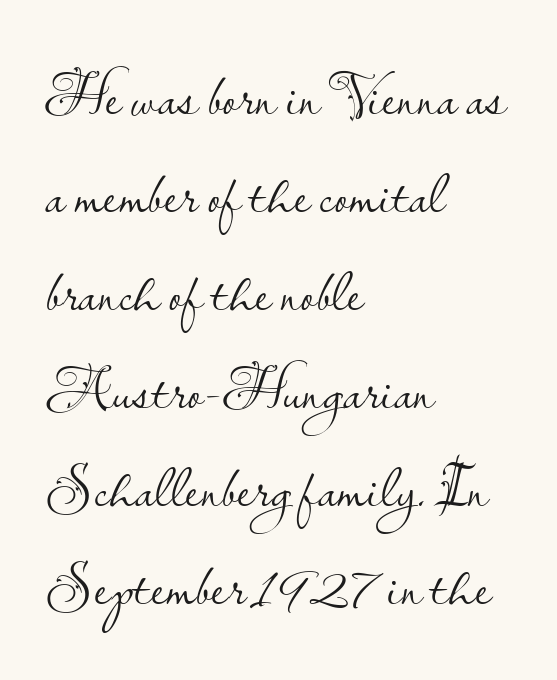
The image shows 62 px light sans-serif type; set left-aligned, normal line spacing (1.58x), normal letter spacing, not underlined; low stroke contrast and a small x-height.
